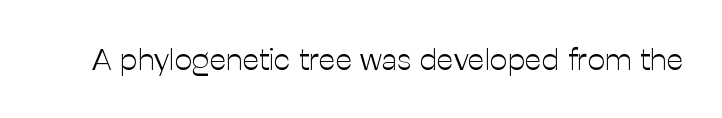
The passage shown is typeset with a sans-serif family. A roman cut, with each character standing at attention. The strip under each line holds only bare page. Caption: face not bold, strokes unweighted.
